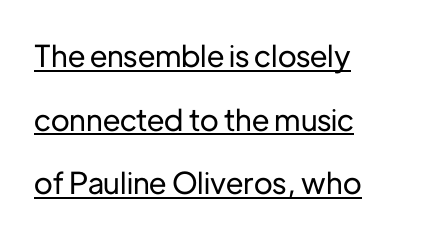
Q: Is the text italic (slanted)? A: No, it is upright.
Q: Is the typeface a serif or a sans-serif typeface? A: Sans-serif.
Q: Is the text underlined? A: Yes.
Q: How is the paragraph aligned? A: Left-aligned.
Q: Is the spacing between letters normal or unusually wide? A: Normal.
Q: Is the spacing between lines tight, normal or loose? A: Loose.
Q: Width (condensed, normal, or wide)? A: Normal.
Q: Stroke contrast? A: Low.
Q: x-height? A: Medium.
Q: Monospaced? A: No.
